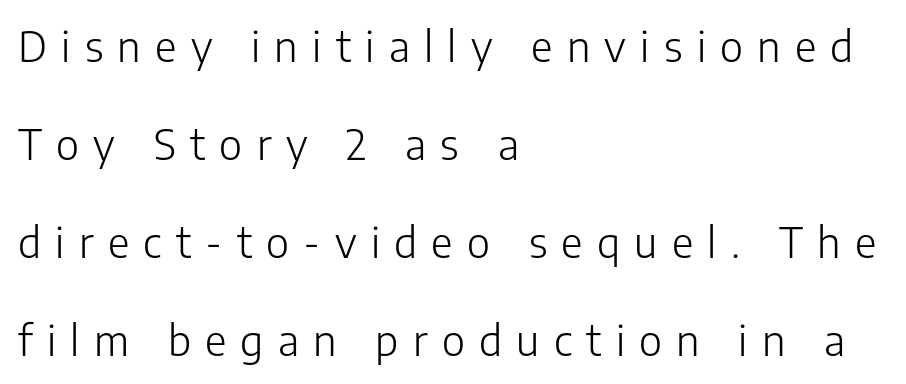
The image shows 42 px light sans-serif type, upright; set left-aligned, loose line spacing (2.33x), unusually wide letter spacing (+0.34 em), not underlined; low stroke contrast and a medium x-height.
